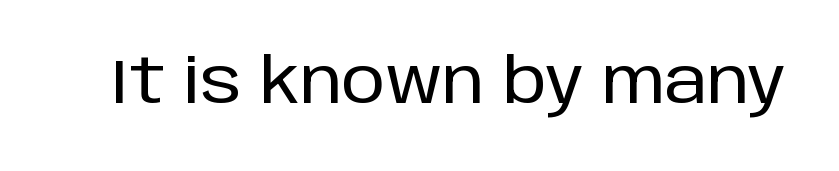
{"serif": "no", "italic": "no", "width": "normal", "stroke_contrast": "low", "x_height": "large", "monospaced": "no", "underline": "no", "letter_spacing": "normal", "letter_spacing_em": 0.0, "glyph_px": 62}
